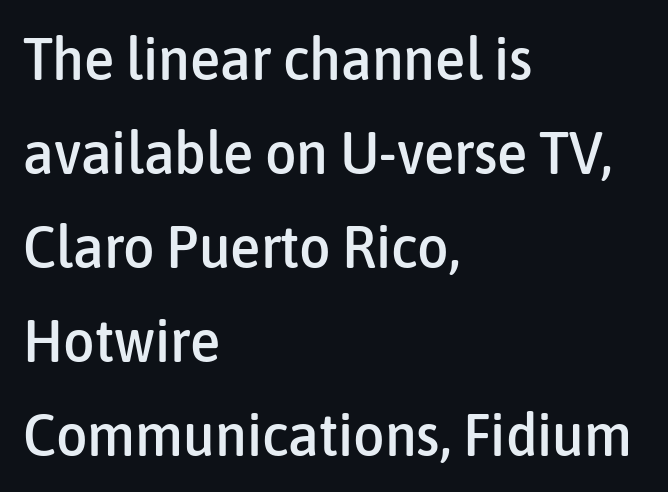
{"serif": "no", "italic": "no", "width": "condensed", "stroke_contrast": "low", "x_height": "medium", "monospaced": "no", "underline": "no", "align": "left", "line_spacing": "normal", "line_spacing_ratio": 1.54, "letter_spacing": "normal", "letter_spacing_em": 0.0, "glyph_px": 61}
